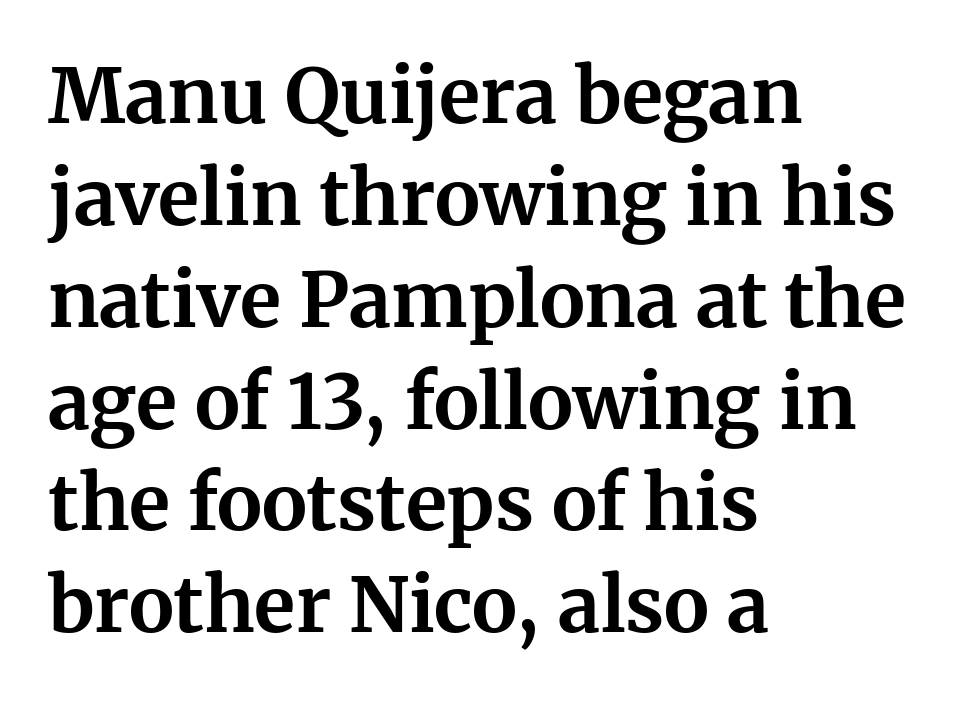
{"serif": "yes", "italic": "no", "bold": "yes", "weight": "bold", "width": "normal", "stroke_contrast": "medium", "x_height": "medium", "monospaced": "no", "underline": "no", "align": "left", "line_spacing": "normal", "line_spacing_ratio": 1.34, "letter_spacing": "normal", "letter_spacing_em": 0.0, "glyph_px": 76}
